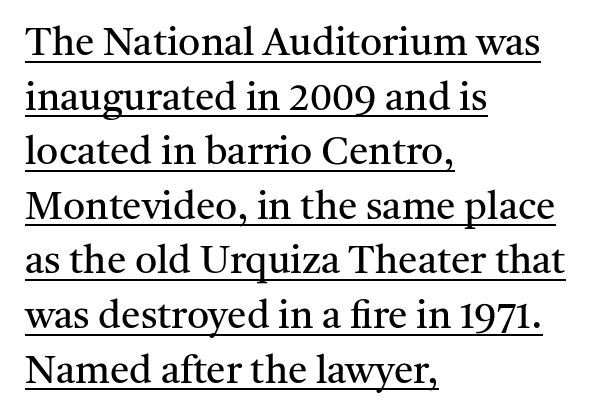
The image shows 39 px regular-weight serif type, upright; set left-aligned, normal line spacing (1.4x), normal letter spacing, underlined; medium stroke contrast and a medium x-height.
